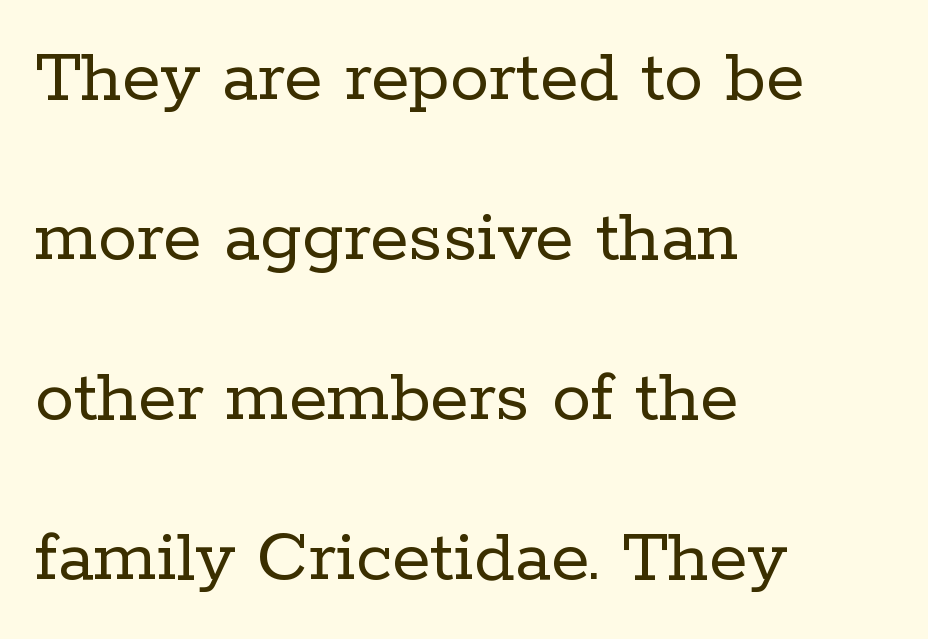
Each letter keeps its own natural width here, so spacing adapts to shape. The lines are spread far apart with generous leading. A roman cut, with each character standing at attention. Students, note that the glyphs here touch the page at normal intervals. Honestly, there is no underline to notice here at all. All the whitespace from short lines collects on the right.
